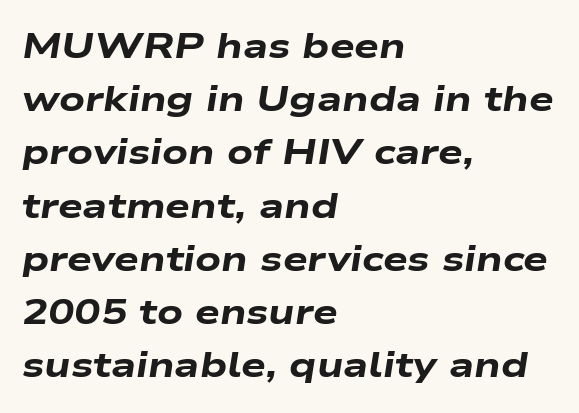
Q: Is the text bold? A: Yes.
Q: Is the text italic (slanted)? A: Yes, it leans right by about 9 degrees.
Q: Is the text underlined? A: No.
Q: How is the paragraph aligned? A: Left-aligned.
Q: Is the spacing between letters normal or unusually wide? A: Normal.
Q: Is the spacing between lines tight, normal or loose? A: Normal.
Q: Width (condensed, normal, or wide)? A: Wide.
Q: Stroke contrast? A: Low.
Q: x-height? A: Medium.
Q: Monospaced? A: No.
